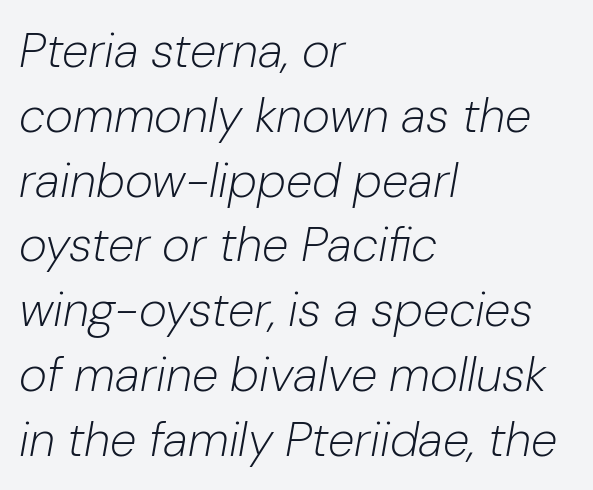
{"italic": "yes", "lean": "right", "slant_degrees": 10, "bold": "no", "weight": "light", "width": "normal", "stroke_contrast": "low", "x_height": "medium", "monospaced": "no", "underline": "no", "align": "left", "line_spacing": "normal", "line_spacing_ratio": 1.35, "letter_spacing": "normal", "letter_spacing_em": 0.0, "glyph_px": 48}
